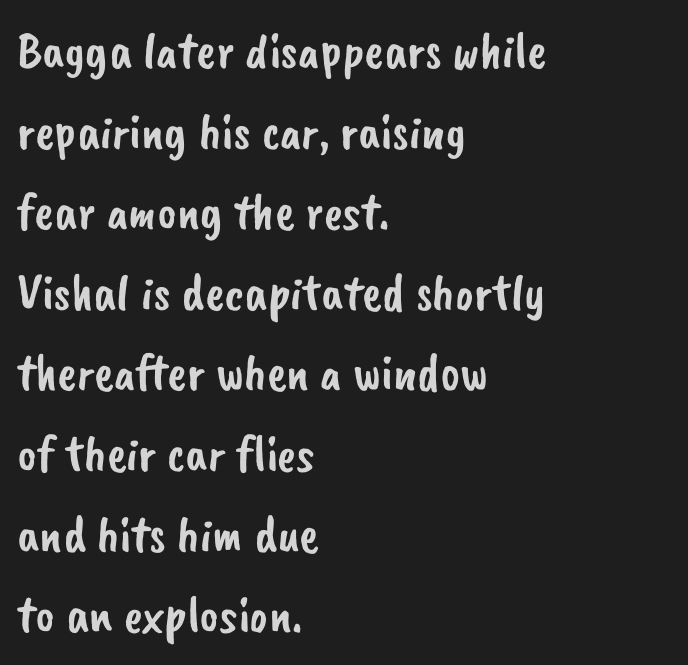
The letterforms sit shoulder to shoulder at normal distance. Font category for this specimen: sans-serif. The block of text has a typical density, with ordinary space between rows. Layout note: lines flush left.
